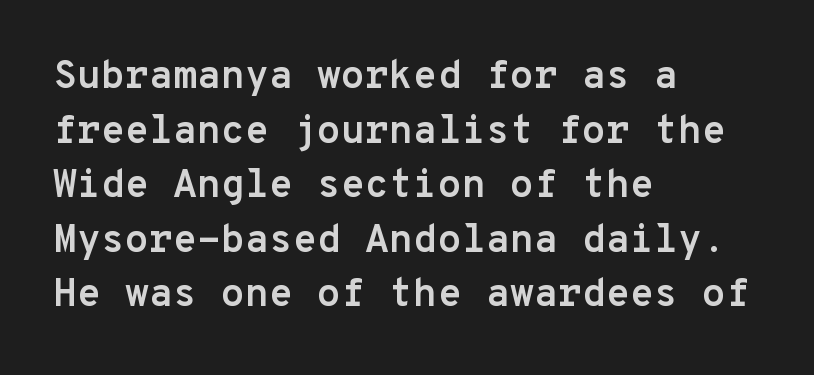
{"serif": "no", "italic": "no", "bold": "yes", "weight": "semibold", "width": "normal", "stroke_contrast": "low", "x_height": "medium", "monospaced": "yes", "underline": "no", "align": "left", "line_spacing": "normal", "line_spacing_ratio": 1.4, "letter_spacing": "normal", "letter_spacing_em": 0.0, "glyph_px": 39}
